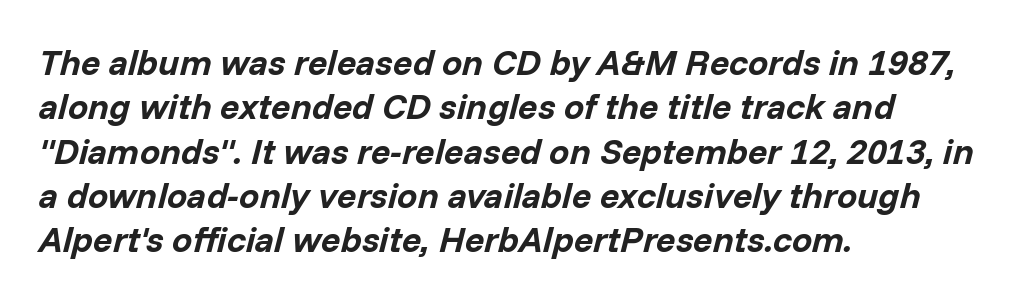
The image shows 36 px bold type, italic (leaning right); set left-aligned, line spacing 1.23x, normal letter spacing, not underlined; low stroke contrast and a medium x-height.
